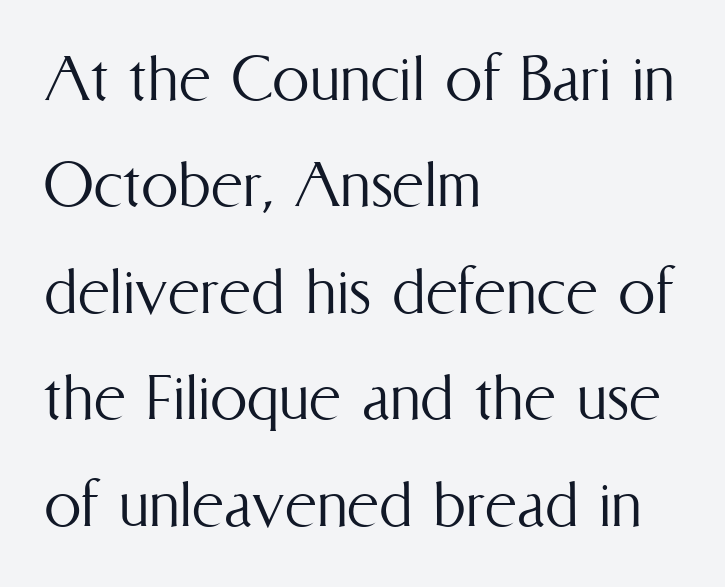
The image shows 75 px light, condensed type, upright; set left-aligned, normal line spacing (1.42x), normal letter spacing, not underlined; medium stroke contrast and a medium x-height.
